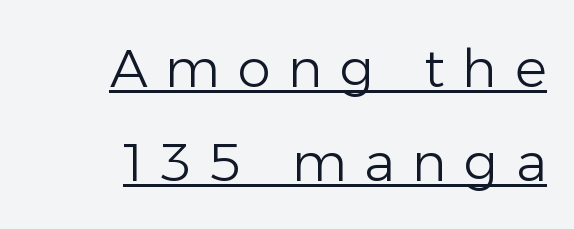
Q: Is the text bold? A: No.
Q: Is the text italic (slanted)? A: No, it is upright.
Q: Is the typeface a serif or a sans-serif typeface? A: Sans-serif.
Q: Is the text underlined? A: Yes.
Q: How is the paragraph aligned? A: Right-aligned.
Q: Is the spacing between letters normal or unusually wide? A: Unusually wide.
Q: Width (condensed, normal, or wide)? A: Normal.
Q: Stroke contrast? A: Low.
Q: x-height? A: Medium.
Q: Monospaced? A: No.
